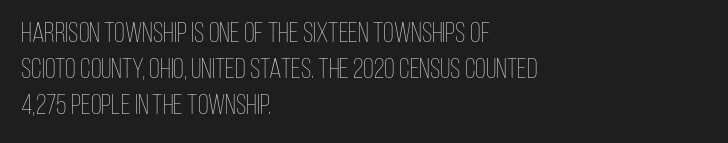
{"italic": "no", "bold": "no", "weight": "thin", "width": "condensed", "stroke_contrast": "low", "x_height": "large", "monospaced": "no", "underline": "no", "align": "left", "line_spacing": "normal", "line_spacing_ratio": 1.29, "letter_spacing": "normal", "letter_spacing_em": 0.0, "glyph_px": 28}
